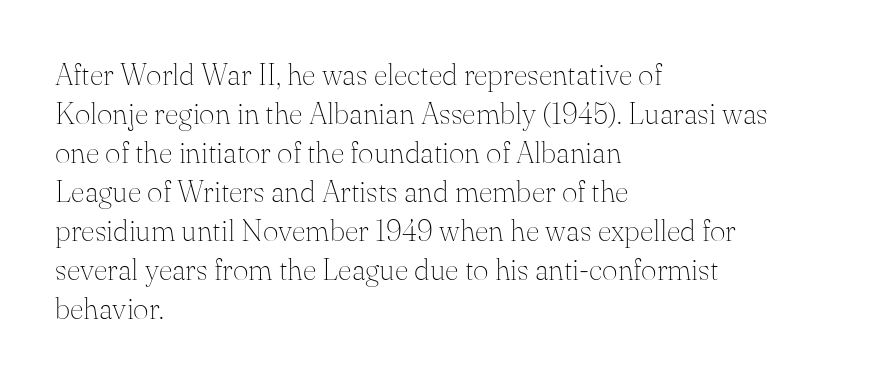
The image shows 30 px thin serif type, upright; set left-aligned, normal line spacing (1.3x), normal letter spacing, not underlined; medium stroke contrast and a small x-height.
